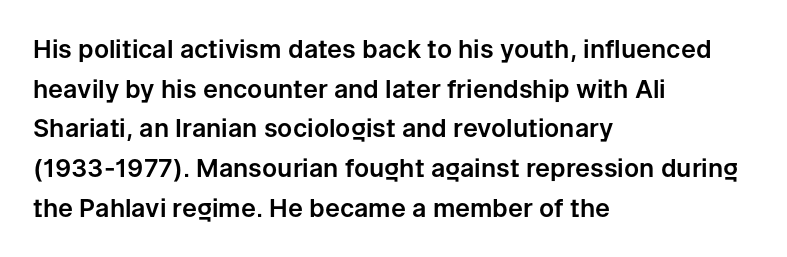
{"italic": "no", "underline": "no", "align": "left", "line_spacing": "normal", "line_spacing_ratio": 1.59, "letter_spacing": "normal", "letter_spacing_em": 0.0, "glyph_px": 25}
